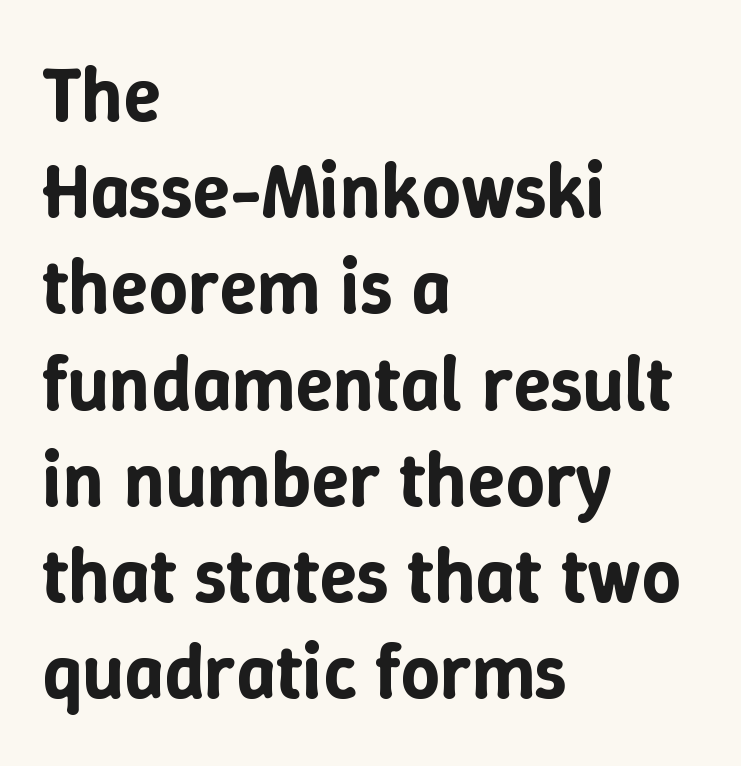
Q: Is the text italic (slanted)? A: No, it is upright.
Q: Is the text underlined? A: No.
Q: How is the paragraph aligned? A: Left-aligned.
Q: Is the spacing between letters normal or unusually wide? A: Normal.
Q: Is the spacing between lines tight, normal or loose? A: Normal.
Q: Width (condensed, normal, or wide)? A: Normal.
Q: Stroke contrast? A: Low.
Q: x-height? A: Medium.
Q: Monospaced? A: No.
